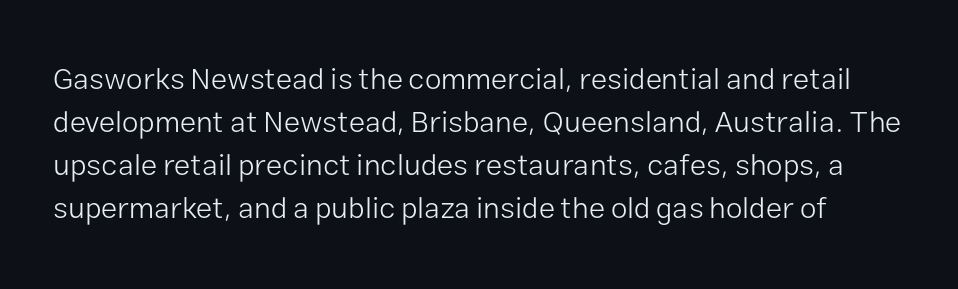
{"serif": "no", "italic": "no", "bold": "no", "weight": "light", "width": "normal", "stroke_contrast": "low", "x_height": "medium", "monospaced": "no", "underline": "no", "line_spacing": "normal", "line_spacing_ratio": 1.43, "letter_spacing": "normal", "letter_spacing_em": 0.0, "glyph_px": 30}
